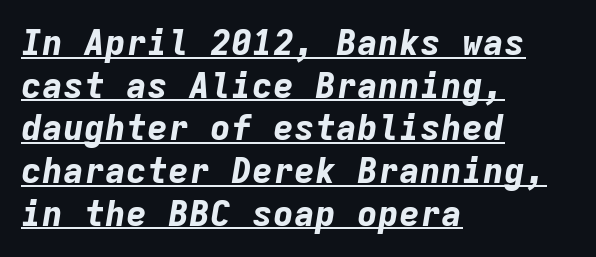
Every word sits above its own underline. Do the characters align in a grid? Yes, the font is monospaced. Yep, that's italic — everything's leaning. The lines in this sample share a left origin and differ only in where they stop.
